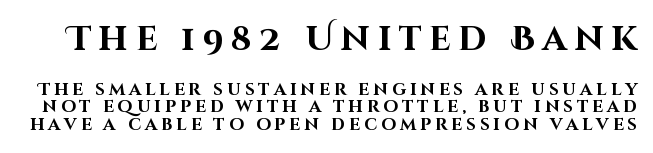
The image shows 34 px bold sans-serif type, upright; set tight line spacing (1.02x), unusually wide letter spacing (+0.23 em), not underlined; the first (top) block is 2.0x larger; high stroke contrast and a large x-height.
